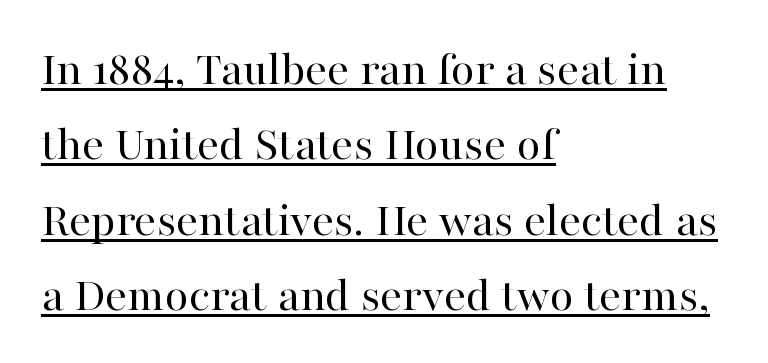
The image shows 49 px regular-weight serif type, upright; set left-aligned, normal line spacing (1.54x), normal letter spacing, underlined; high stroke contrast and a medium x-height.
